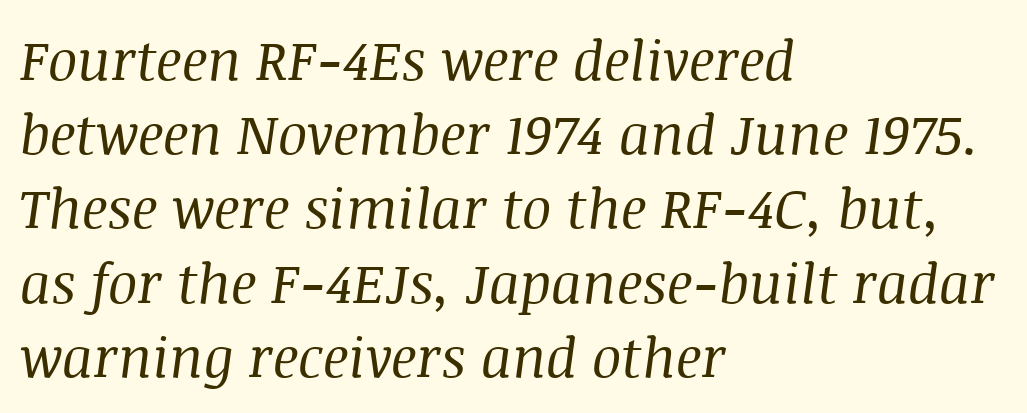
The image shows 55 px regular-weight serif type, italic (leaning right); set left-aligned, normal line spacing (1.35x), normal letter spacing, not underlined; medium stroke contrast and a large x-height.
